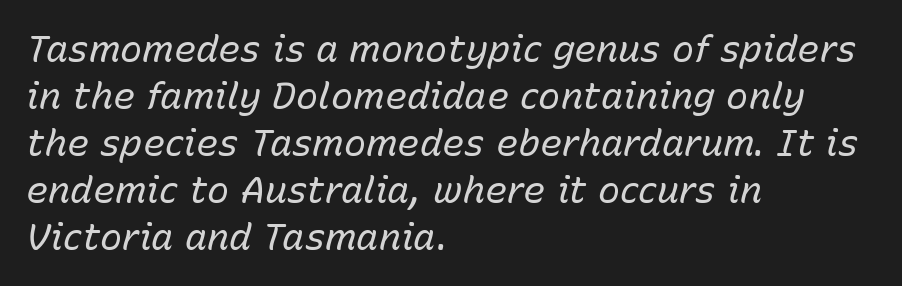
Q: Is the text bold? A: No.
Q: Is the text italic (slanted)? A: Yes, it leans right by about 15 degrees.
Q: Is the text underlined? A: No.
Q: How is the paragraph aligned? A: Left-aligned.
Q: Is the spacing between letters normal or unusually wide? A: Normal.
Q: Is the spacing between lines tight, normal or loose? A: Normal.
Q: Width (condensed, normal, or wide)? A: Normal.
Q: Stroke contrast? A: Low.
Q: x-height? A: Medium.
Q: Monospaced? A: No.
